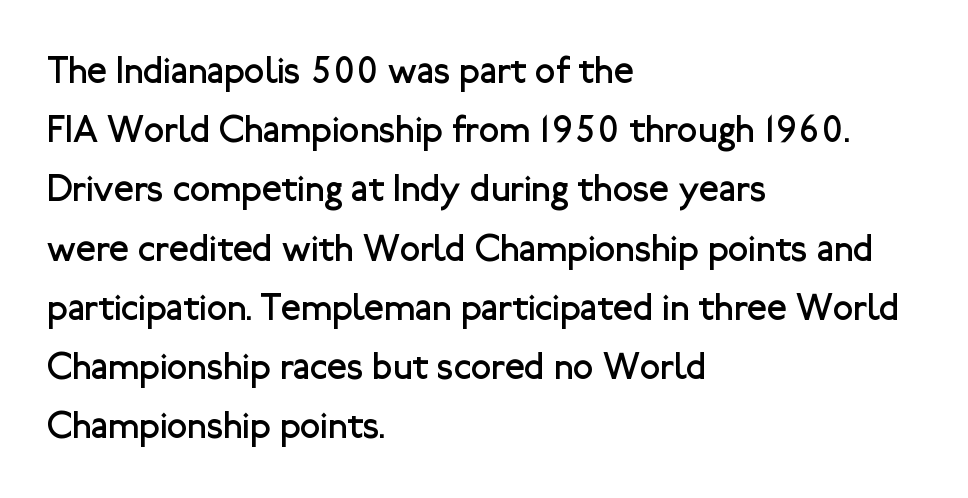
Tracking value appears to be zero — textbook default spacing. Is this a fixed-width face? No — the glyphs have proportional, varying widths. The strokes carry an ordinary text weight at most. Designer's note — italics off, roman on. The rag falls on the right side of this text block. The font family rendered here belongs to the sans-serif group.
